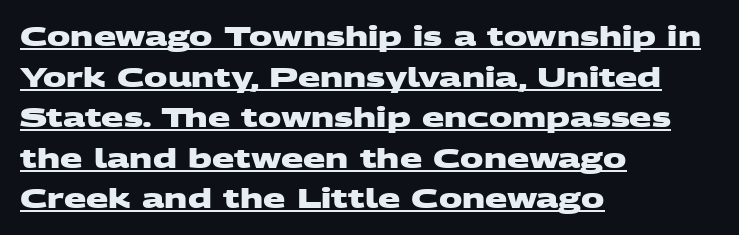
The image shows 26 px bold type; set left-aligned, normal line spacing (1.56x), normal letter spacing, underlined.
